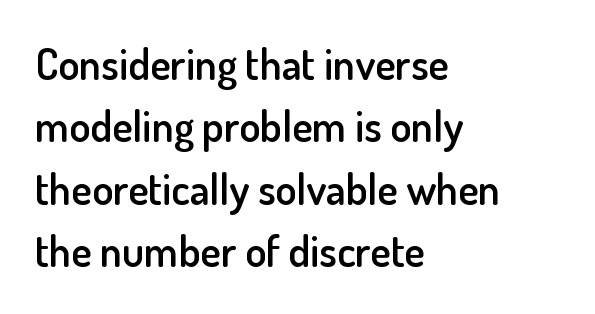
The image shows 43 px semibold sans-serif type, upright; set left-aligned, normal line spacing (1.45x), normal letter spacing, not underlined; low stroke contrast and a small x-height.
